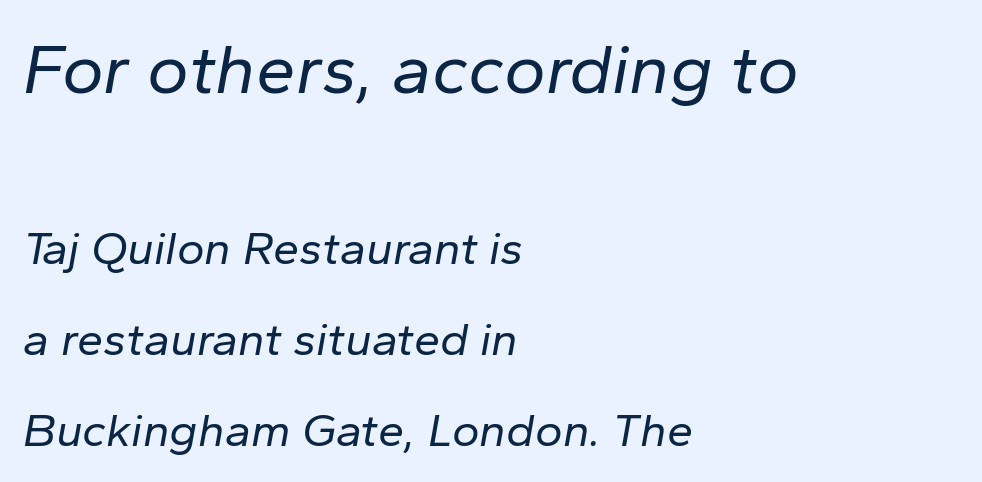
The image shows 71 px regular-weight type, italic (leaning right); set left-aligned, loose line spacing (1.94x), normal letter spacing, not underlined; the first (top) block is 1.51x larger; low stroke contrast and a medium x-height.
